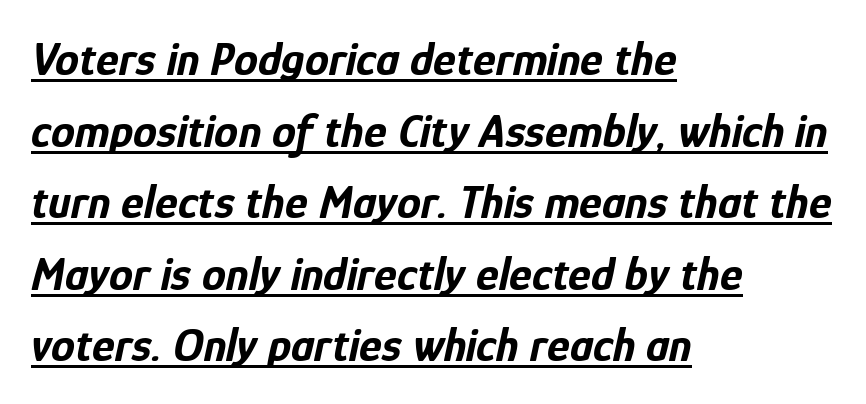
Q: Is the text bold? A: Yes.
Q: Is the text italic (slanted)? A: Yes, it leans right by about 12 degrees.
Q: Is the text underlined? A: Yes.
Q: How is the paragraph aligned? A: Left-aligned.
Q: Is the spacing between letters normal or unusually wide? A: Normal.
Q: Is the spacing between lines tight, normal or loose? A: Normal.
Q: Width (condensed, normal, or wide)? A: Condensed.
Q: Stroke contrast? A: Low.
Q: x-height? A: Medium.
Q: Monospaced? A: No.
